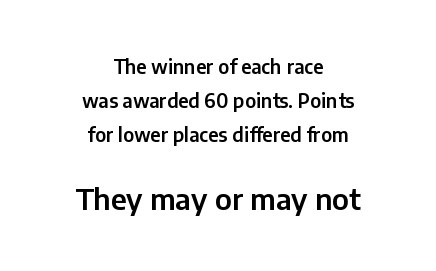
Character widths vary here, with narrow letters taking less room than wide ones. The words here are not underlined. The block sitting lower on the canvas is the one with enlarged characters. Look at the bottom of the vertical strokes: they stop flat, with no serifs. In terms of posture, this sample is upright. The tracking reads as untouched default to a designer's eye.
